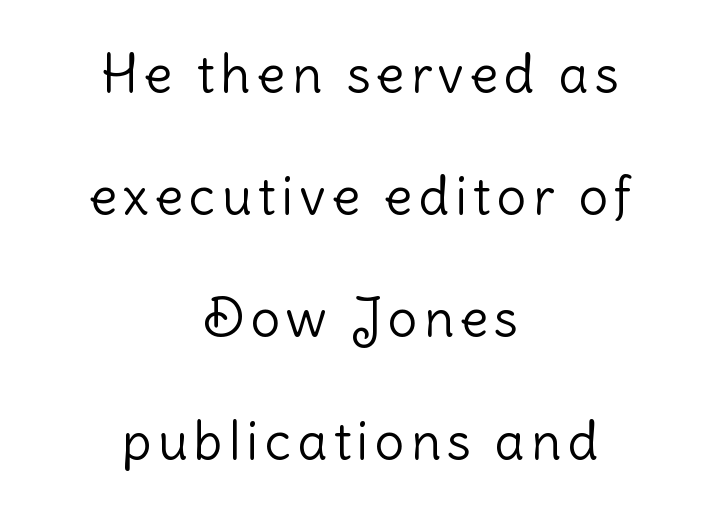
{"serif": "no", "italic": "no", "bold": "no", "weight": "light", "width": "normal", "stroke_contrast": "low", "x_height": "medium", "monospaced": "no", "underline": "no", "align": "center", "line_spacing": "loose", "line_spacing_ratio": 2.35, "glyph_px": 52}
